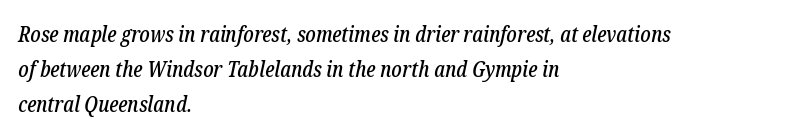
Q: Is the text italic (slanted)? A: Yes, it leans right by about 12 degrees.
Q: Is the text underlined? A: No.
Q: How is the paragraph aligned? A: Left-aligned.
Q: Is the spacing between letters normal or unusually wide? A: Normal.
Q: Is the spacing between lines tight, normal or loose? A: Normal.
